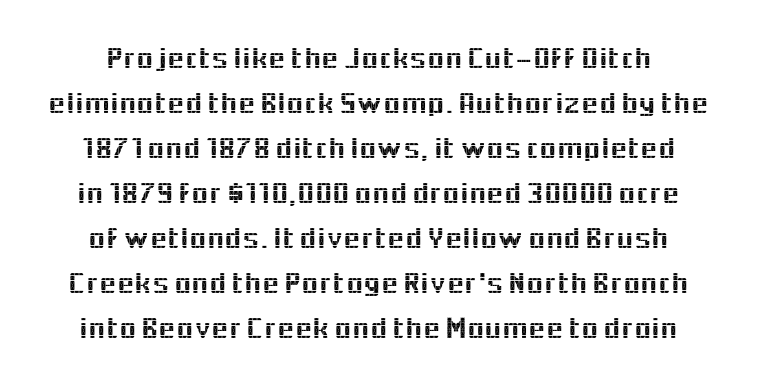
{"serif": "no", "italic": "no", "width": "normal", "x_height": "medium", "monospaced": "no", "underline": "no", "line_spacing": "normal", "line_spacing_ratio": 1.45, "letter_spacing": "normal", "letter_spacing_em": 0.0, "glyph_px": 31}
